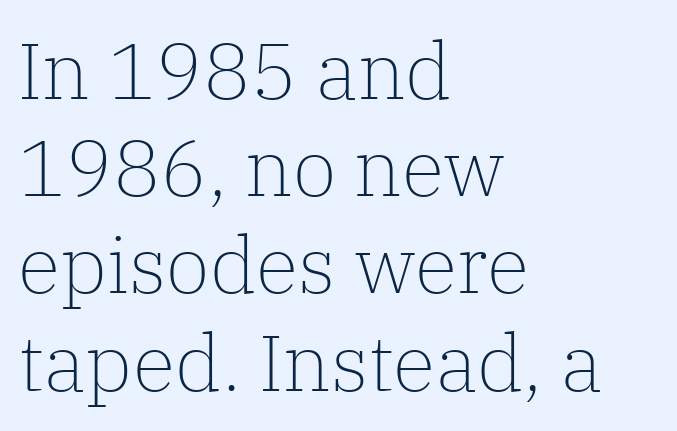
This is roman type, the default non-slanted kind. The specimen omits any rule beneath the text block's lines. The rendering shows small feet on the letterforms — a serif design. A classic flush-left, rag-right setting is used for this passage.
